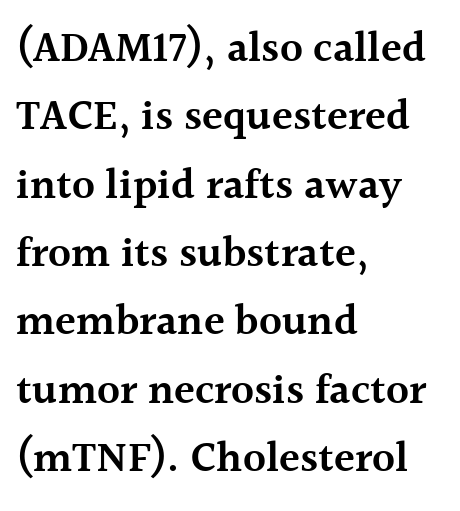
The glyphs in this specimen are seriffed. Standard letterfit; no display-style spreading of the glyphs. Check under the words: just untouched page. Vertical spacing — default.
